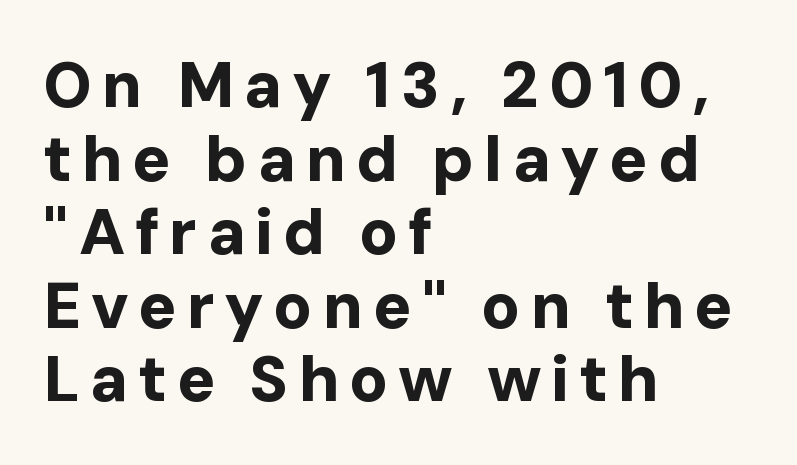
{"serif": "no", "italic": "no", "bold": "yes", "weight": "bold", "width": "normal", "stroke_contrast": "low", "x_height": "medium", "monospaced": "no", "underline": "no", "align": "left", "line_spacing": "tight", "line_spacing_ratio": 1.15, "glyph_px": 64}
